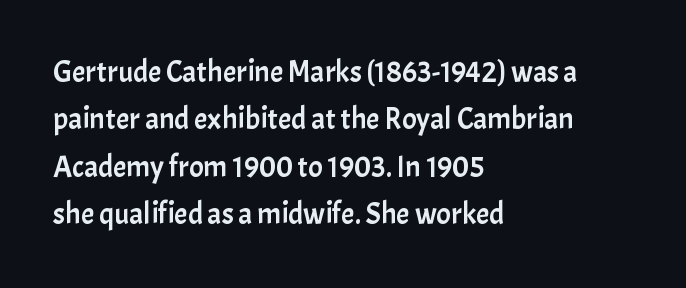
Descenders hang freely into open space. The letters advance in unequal steps, a hallmark of proportional type. A typesetter would call this leading conventional body-copy spacing. Style check: upright.
